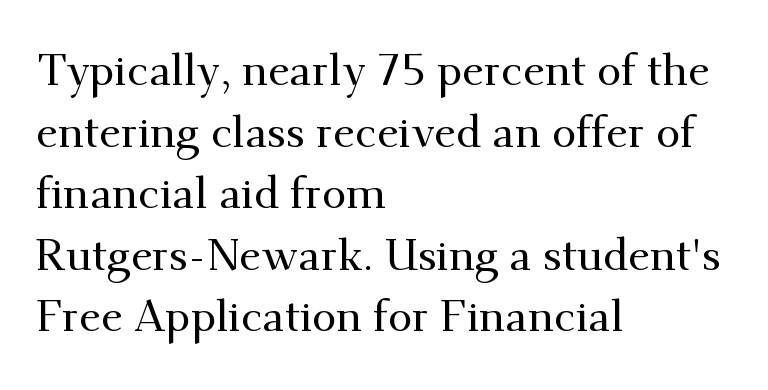
Q: Is the text italic (slanted)? A: No, it is upright.
Q: Is the typeface a serif or a sans-serif typeface? A: Serif.
Q: Is the text underlined? A: No.
Q: How is the paragraph aligned? A: Left-aligned.
Q: Is the spacing between letters normal or unusually wide? A: Normal.
Q: Is the spacing between lines tight, normal or loose? A: Normal.
Q: Width (condensed, normal, or wide)? A: Normal.
Q: Stroke contrast? A: Medium.
Q: x-height? A: Small.
Q: Monospaced? A: No.
